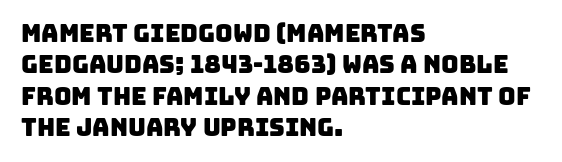
{"underline": "no", "align": "left", "line_spacing": "normal", "line_spacing_ratio": 1.31, "letter_spacing": "normal", "letter_spacing_em": 0.0, "glyph_px": 24}
